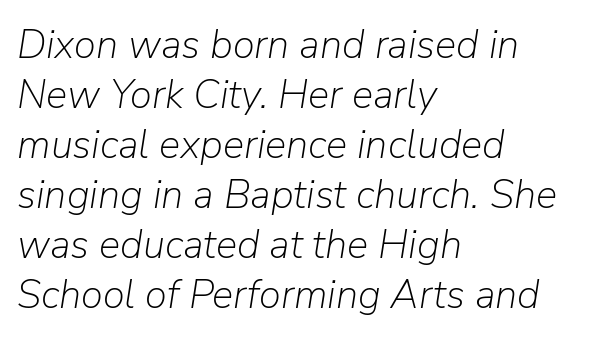
{"italic": "yes", "lean": "right", "slant_degrees": 9, "bold": "no", "weight": "light", "width": "normal", "stroke_contrast": "low", "x_height": "medium", "monospaced": "no", "underline": "no", "align": "left", "line_spacing": "normal", "line_spacing_ratio": 1.25, "letter_spacing": "normal", "letter_spacing_em": 0.0, "glyph_px": 40}
